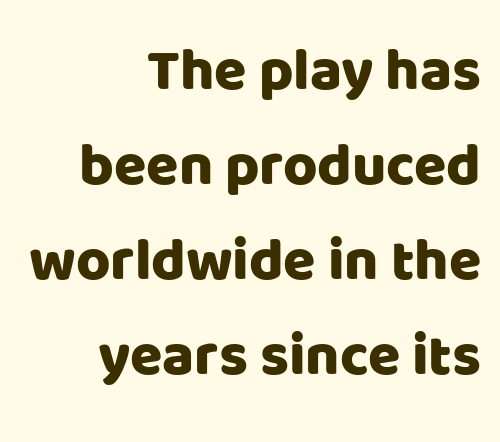
Q: Is the text italic (slanted)? A: No, it is upright.
Q: Is the typeface a serif or a sans-serif typeface? A: Sans-serif.
Q: Is the text underlined? A: No.
Q: How is the paragraph aligned? A: Right-aligned.
Q: Is the spacing between letters normal or unusually wide? A: Normal.
Q: Is the spacing between lines tight, normal or loose? A: Normal.
Q: Width (condensed, normal, or wide)? A: Normal.
Q: Stroke contrast? A: Low.
Q: x-height? A: Large.
Q: Monospaced? A: No.
